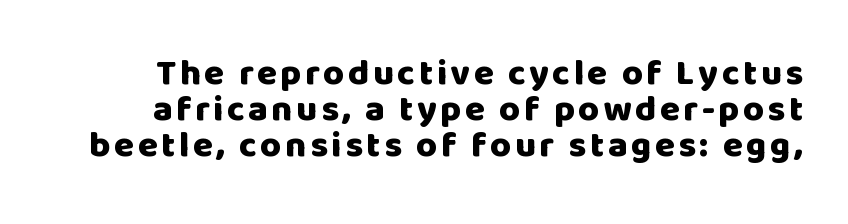
Q: Is the text bold? A: Yes.
Q: Is the text italic (slanted)? A: No, it is upright.
Q: Is the typeface a serif or a sans-serif typeface? A: Sans-serif.
Q: Is the text underlined? A: No.
Q: Is the spacing between lines tight, normal or loose? A: Tight.
Q: Width (condensed, normal, or wide)? A: Normal.
Q: Stroke contrast? A: Low.
Q: x-height? A: Large.
Q: Monospaced? A: No.
